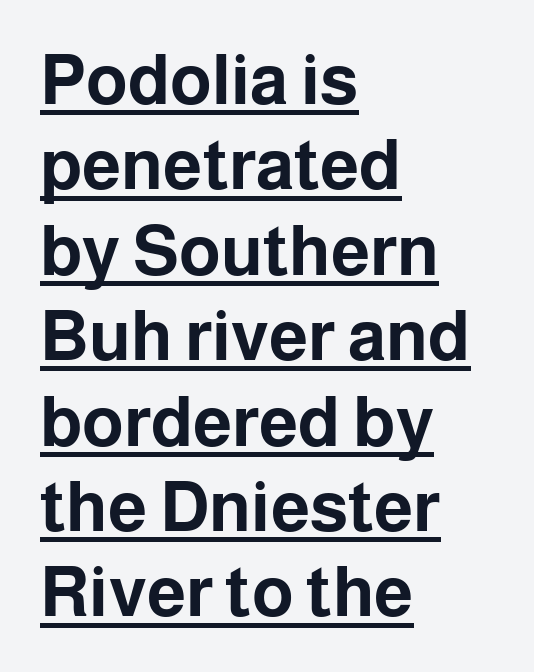
Q: Is the text bold? A: Yes.
Q: Is the text italic (slanted)? A: No, it is upright.
Q: Is the typeface a serif or a sans-serif typeface? A: Sans-serif.
Q: Is the text underlined? A: Yes.
Q: How is the paragraph aligned? A: Left-aligned.
Q: Is the spacing between letters normal or unusually wide? A: Normal.
Q: Width (condensed, normal, or wide)? A: Normal.
Q: Stroke contrast? A: Low.
Q: x-height? A: Medium.
Q: Monospaced? A: No.
